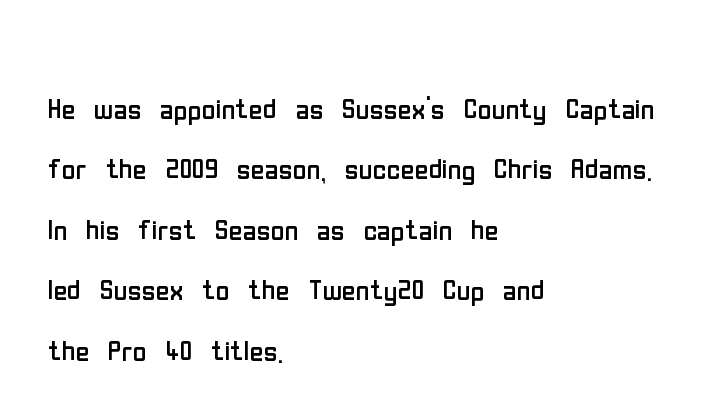
{"serif": "no", "italic": "no", "bold": "no", "weight": "regular", "width": "condensed", "stroke_contrast": "low", "x_height": "medium", "monospaced": "no", "underline": "no", "align": "left", "line_spacing": "normal", "line_spacing_ratio": 1.59, "letter_spacing": "normal", "letter_spacing_em": 0.0, "glyph_px": 38}
